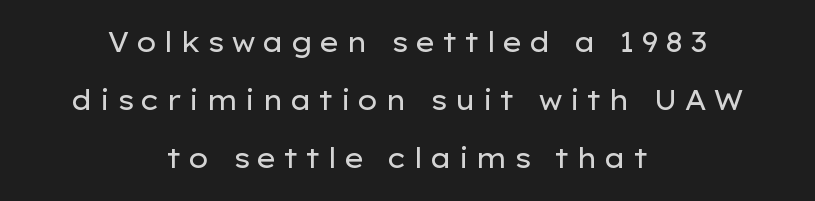
{"italic": "no", "bold": "no", "underline": "no", "align": "center", "line_spacing": "loose", "line_spacing_ratio": 2.15, "letter_spacing": "wide", "letter_spacing_em": 0.22, "glyph_px": 27}
